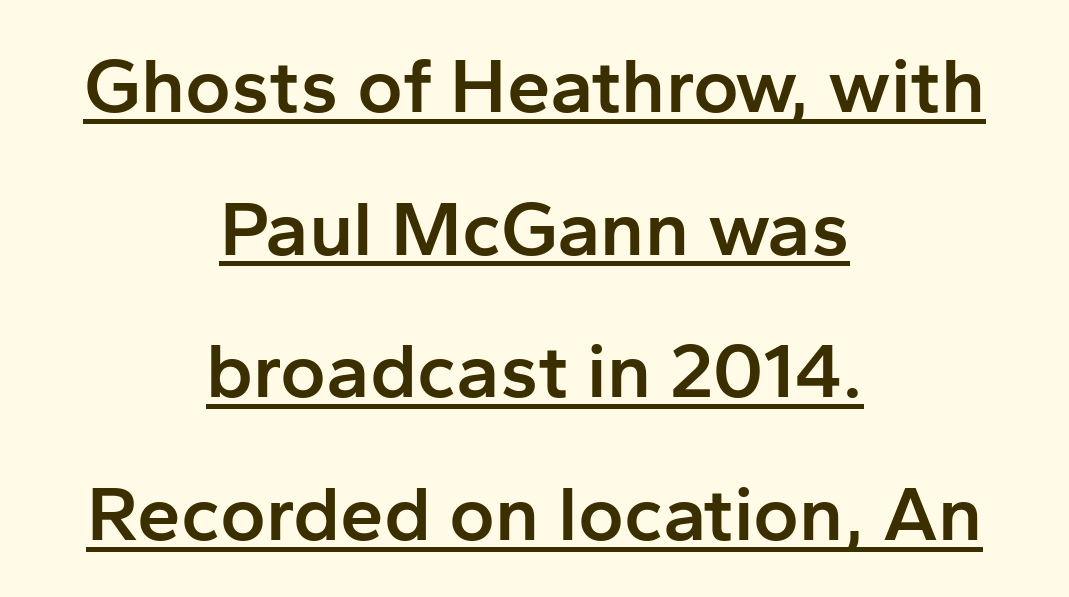
Note: no serifs on the glyphs. Spacing verdict: proportional, widths tailored to each character. The lettering stays uniformly vertical, giving the passage a roman look. This rendering uses center alignment, leaving both contours irregular but symmetric.
